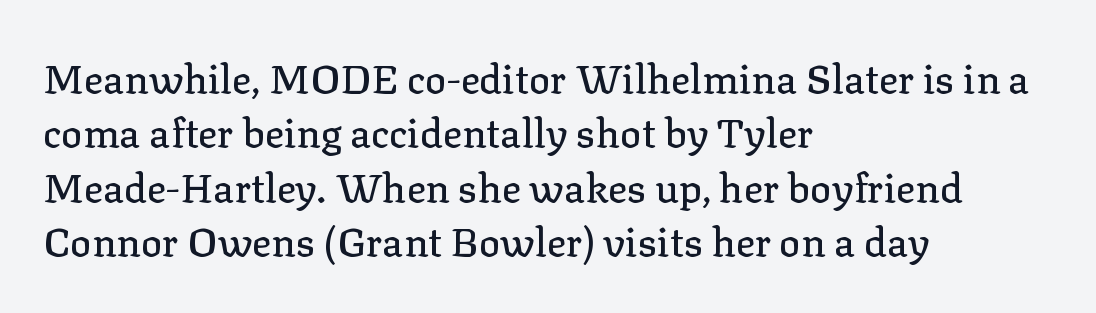
{"serif": "yes", "italic": "no", "width": "normal", "stroke_contrast": "low", "x_height": "medium", "monospaced": "no", "underline": "no", "align": "left", "line_spacing": "normal", "line_spacing_ratio": 1.36, "letter_spacing": "normal", "letter_spacing_em": 0.0, "glyph_px": 40}
